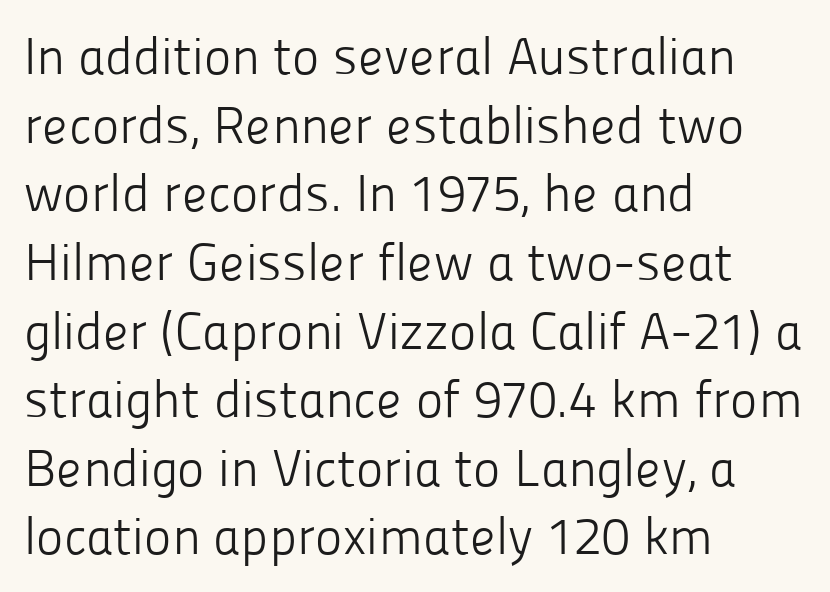
The letters stand upright; this is a roman face. The text was rendered using a sans face with plain stroke endings. The glyphs are unaccompanied by any horizontal stroke below them. Compared with a typical body face, this is equally light or lighter still.
